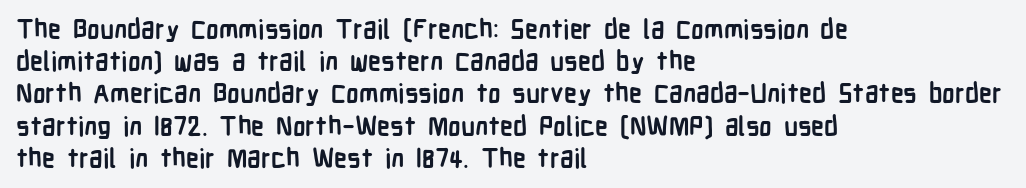
{"italic": "no", "bold": "yes", "underline": "no", "align": "left", "line_spacing_ratio": 1.24, "letter_spacing": "normal", "letter_spacing_em": 0.0, "glyph_px": 26}
